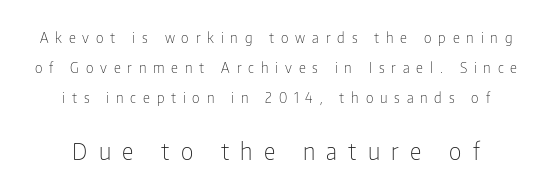
The image shows 23 px text type, upright; set loose line spacing (2.14x), unusually wide letter spacing (+0.49 em), not underlined; the second (bottom) block is 1.64x larger.
